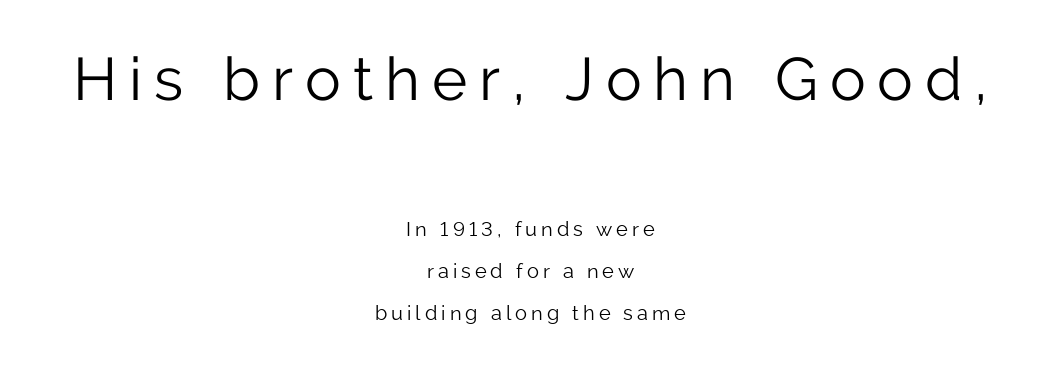
Q: Is the text bold? A: No.
Q: Is the text italic (slanted)? A: No, it is upright.
Q: Is the typeface a serif or a sans-serif typeface? A: Sans-serif.
Q: Is the text underlined? A: No.
Q: How is the paragraph aligned? A: Centered.
Q: Is the spacing between letters normal or unusually wide? A: Unusually wide.
Q: Is the spacing between lines tight, normal or loose? A: Loose.
Q: Which block of text is set in a larger size, the first (top) or the second (bottom)? A: The first (top) one.
Q: Width (condensed, normal, or wide)? A: Normal.
Q: Stroke contrast? A: Low.
Q: x-height? A: Medium.
Q: Monospaced? A: No.
